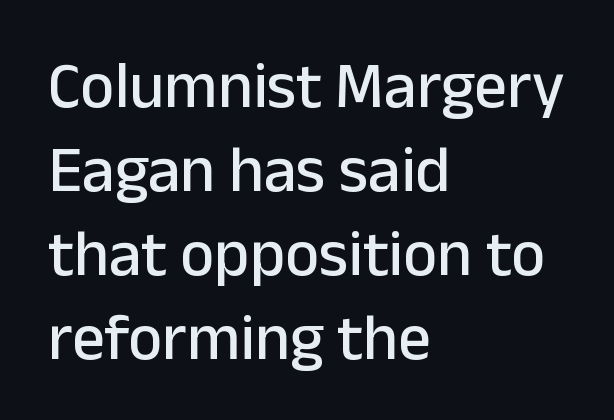
{"serif": "no", "italic": "no", "width": "normal", "stroke_contrast": "low", "x_height": "medium", "monospaced": "no", "underline": "no", "align": "left", "line_spacing": "normal", "line_spacing_ratio": 1.29, "letter_spacing": "normal", "letter_spacing_em": 0.0, "glyph_px": 65}
